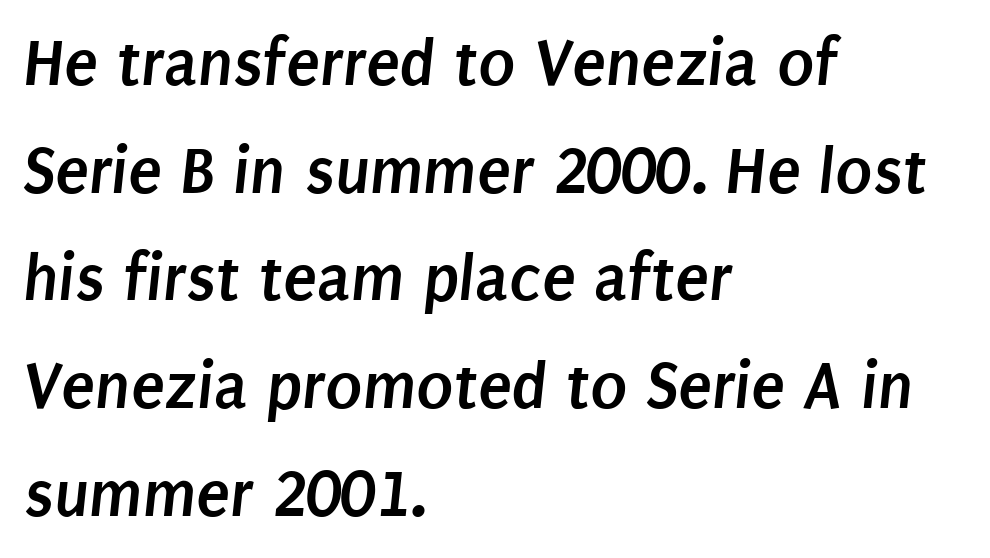
{"serif": "no", "bold": "yes", "weight": "semibold", "width": "condensed", "stroke_contrast": "low", "x_height": "large", "monospaced": "no", "underline": "no", "align": "left", "line_spacing": "normal", "line_spacing_ratio": 1.56, "letter_spacing": "normal", "letter_spacing_em": 0.0, "glyph_px": 69}
